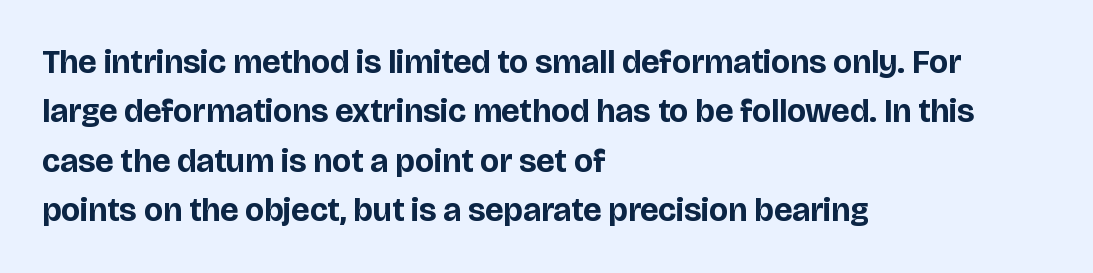
The image shows 33 px bold sans-serif type, upright; set left-aligned, normal line spacing (1.5x), normal letter spacing, not underlined; low stroke contrast and a large x-height.
